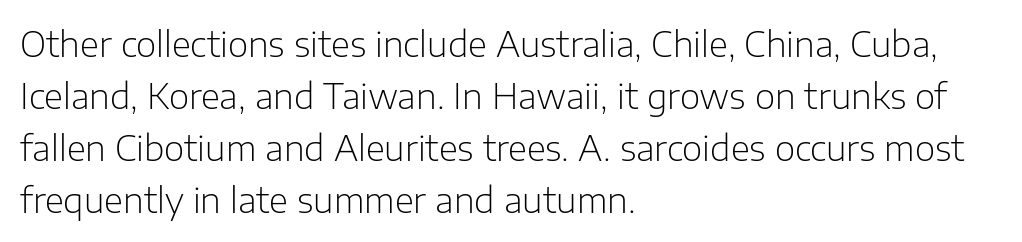
Q: Is the text bold? A: No.
Q: Is the text italic (slanted)? A: No, it is upright.
Q: Is the typeface a serif or a sans-serif typeface? A: Sans-serif.
Q: Is the text underlined? A: No.
Q: How is the paragraph aligned? A: Left-aligned.
Q: Is the spacing between letters normal or unusually wide? A: Normal.
Q: Is the spacing between lines tight, normal or loose? A: Normal.
Q: Width (condensed, normal, or wide)? A: Normal.
Q: Stroke contrast? A: Low.
Q: x-height? A: Medium.
Q: Monospaced? A: No.
